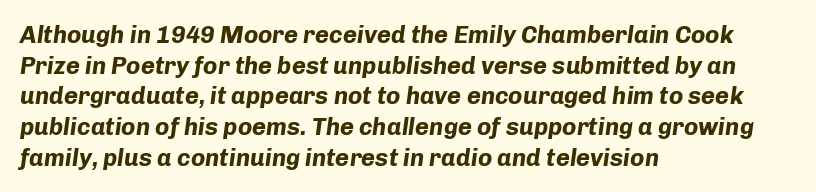
Q: Is the text bold? A: Yes.
Q: Is the text italic (slanted)? A: Yes, it leans right by about 8 degrees.
Q: Is the text underlined? A: No.
Q: How is the paragraph aligned? A: Left-aligned.
Q: Is the spacing between letters normal or unusually wide? A: Normal.
Q: Is the spacing between lines tight, normal or loose? A: Normal.
